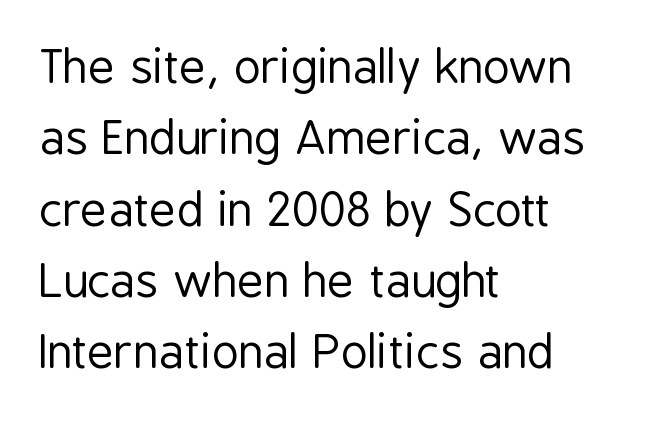
{"serif": "no", "italic": "no", "bold": "no", "weight": "regular", "width": "condensed", "stroke_contrast": "low", "x_height": "medium", "monospaced": "no", "underline": "no", "align": "left", "line_spacing": "normal", "line_spacing_ratio": 1.55, "letter_spacing": "normal", "letter_spacing_em": 0.0, "glyph_px": 46}
